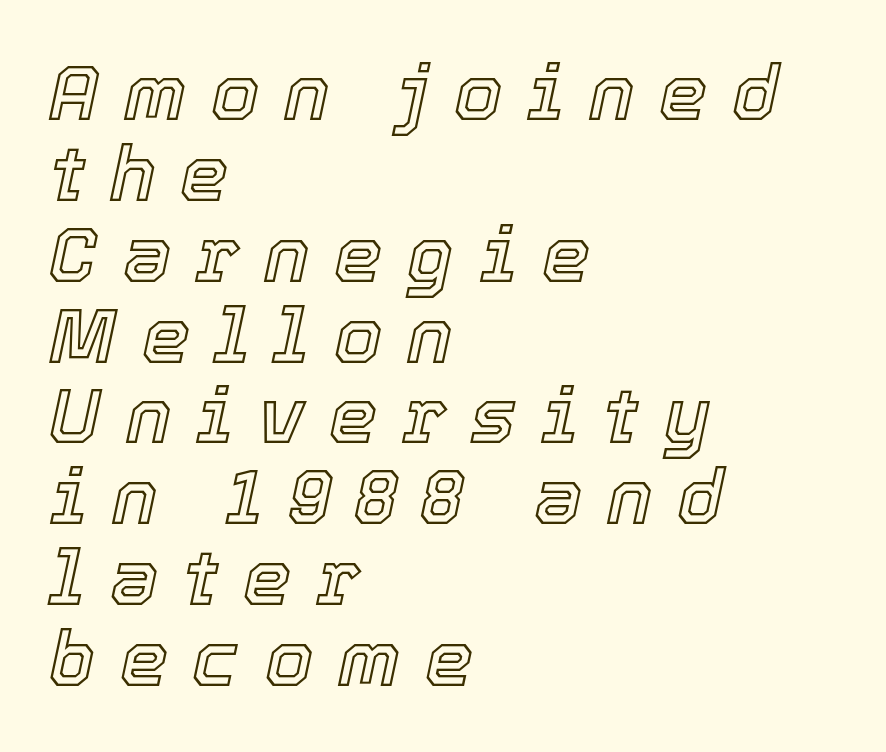
These lines stack with their left ends in a neat column. You could barely slide anything between these rows. Just letters on the line, the space beneath them empty. The axis of the letterforms is tilted away from vertical. Here the designer chose a conventional face with non-uniform glyph widths.
